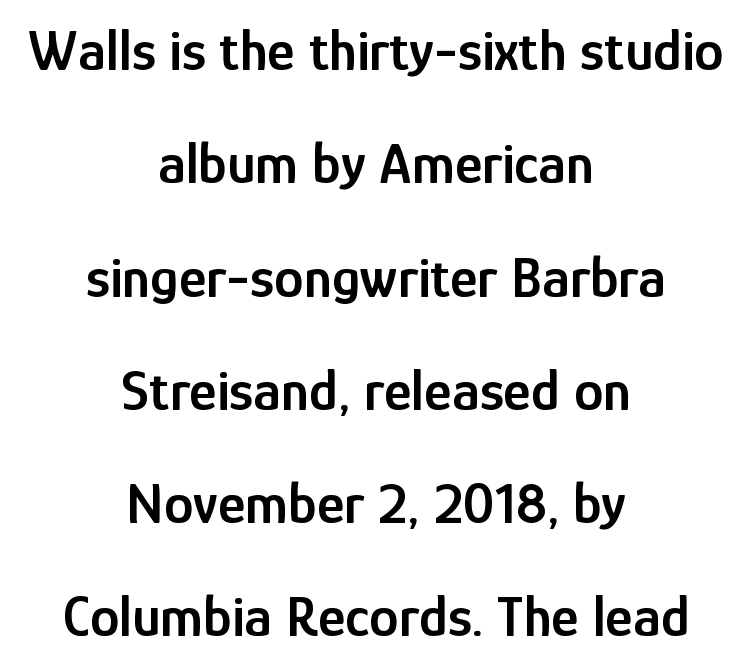
{"serif": "no", "italic": "no", "bold": "semi", "weight": "semibold", "width": "condensed", "stroke_contrast": "low", "x_height": "medium", "monospaced": "no", "underline": "no", "align": "center", "line_spacing": "loose", "line_spacing_ratio": 1.92, "letter_spacing": "normal", "letter_spacing_em": 0.0, "glyph_px": 59}
